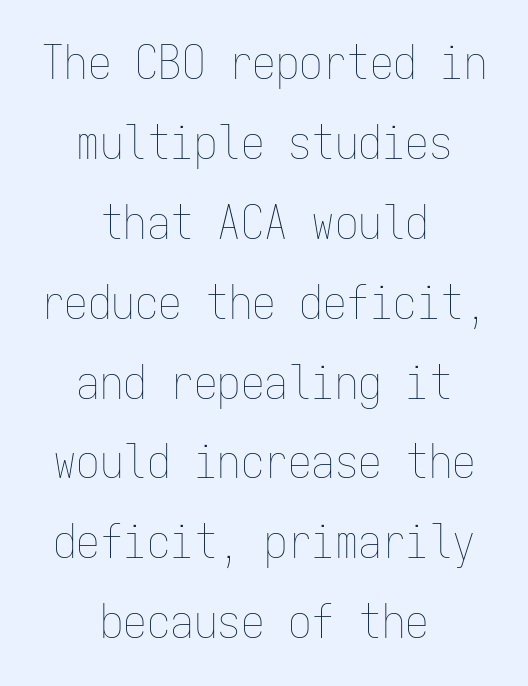
The image shows 47 px thin, condensed type, upright, monospaced; set centered, normal line spacing (1.7x), normal letter spacing, not underlined; low stroke contrast and a medium x-height.
